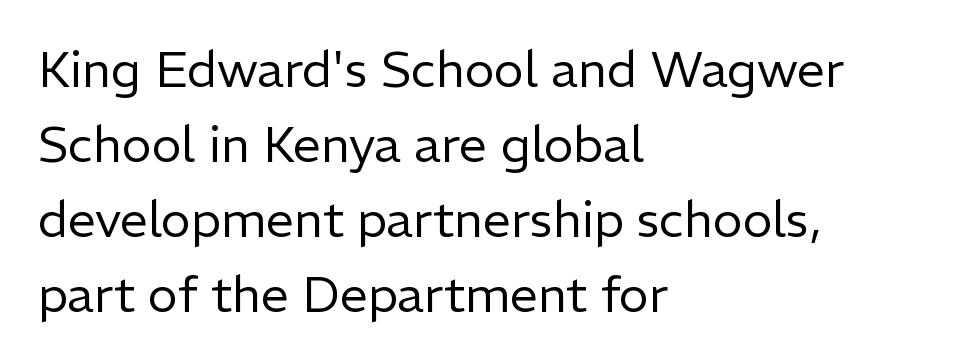
{"serif": "no", "italic": "no", "bold": "no", "weight": "regular", "width": "normal", "stroke_contrast": "low", "x_height": "medium", "monospaced": "no", "underline": "no", "align": "left", "line_spacing": "normal", "line_spacing_ratio": 1.5, "letter_spacing": "normal", "letter_spacing_em": 0.0, "glyph_px": 50}
